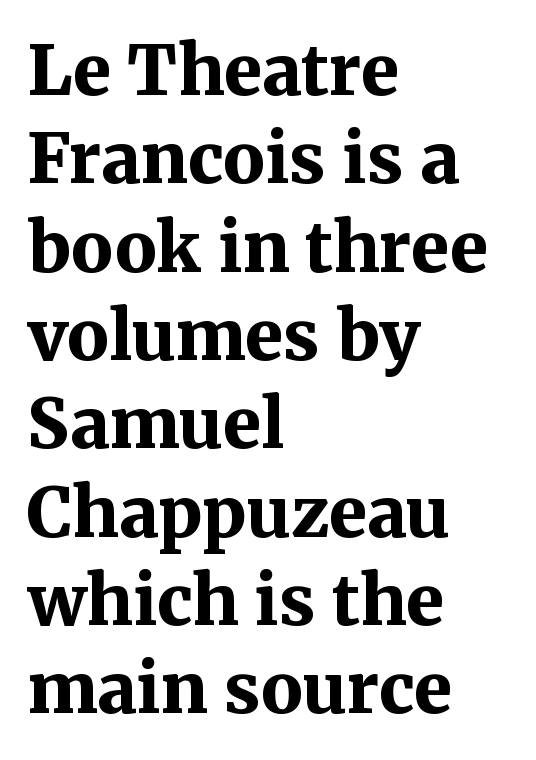
{"serif": "yes", "italic": "no", "bold": "yes", "weight": "bold", "width": "normal", "stroke_contrast": "medium", "x_height": "medium", "monospaced": "no", "underline": "no", "align": "left", "line_spacing": "normal", "line_spacing_ratio": 1.28, "letter_spacing": "normal", "letter_spacing_em": 0.0, "glyph_px": 69}
